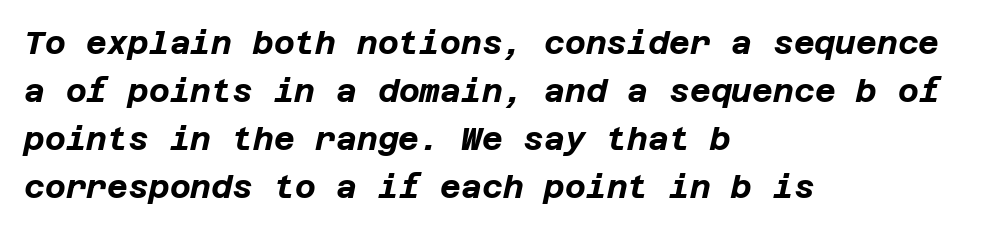
The image shows 32 px bold type, italic (leaning right); set left-aligned, normal line spacing (1.5x), normal letter spacing, not underlined; low stroke contrast and a large x-height.
